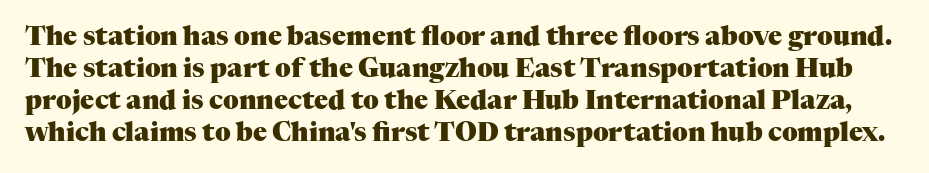
Q: Is the text bold? A: Yes.
Q: Is the text italic (slanted)? A: No, it is upright.
Q: Is the text underlined? A: No.
Q: Is the spacing between letters normal or unusually wide? A: Normal.
